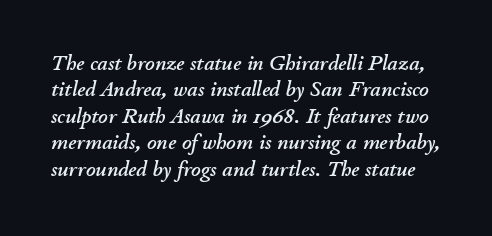
{"italic": "yes", "lean": "right", "slant_degrees": 11, "underline": "no", "line_spacing": "normal", "line_spacing_ratio": 1.26, "letter_spacing": "normal", "letter_spacing_em": 0.0, "glyph_px": 21}
